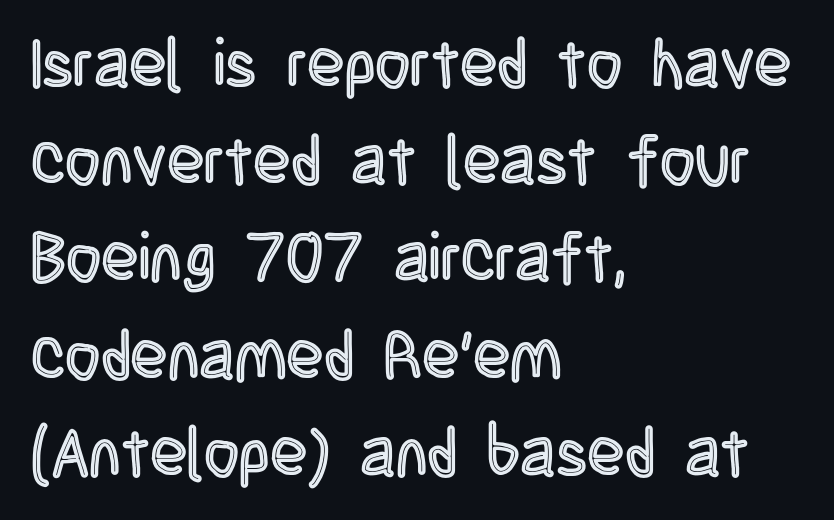
The image shows 68 px condensed type, upright; set left-aligned, normal line spacing (1.43x), normal letter spacing, not underlined; a large x-height.
